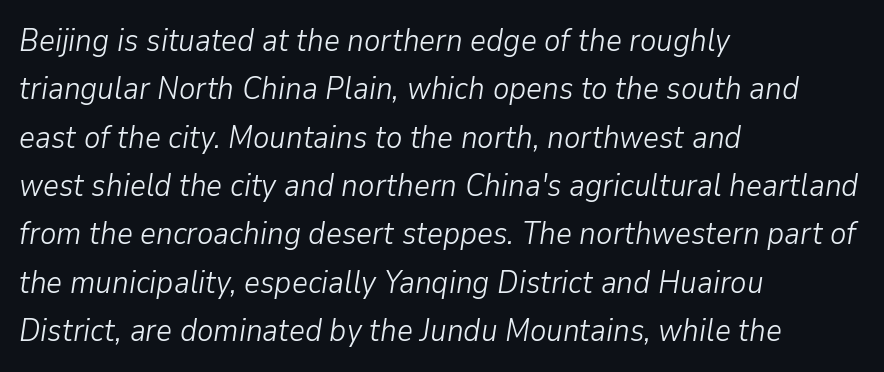
The image shows 31 px light type, italic (leaning right); set left-aligned, normal line spacing (1.56x), normal letter spacing, not underlined; low stroke contrast and a medium x-height.
